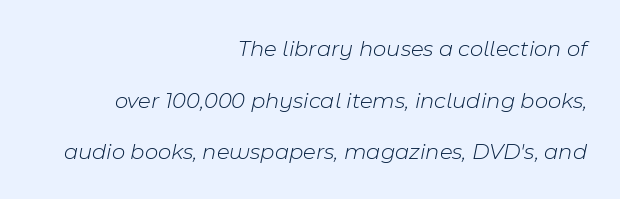
Q: Is the text bold? A: No.
Q: Is the text italic (slanted)? A: Yes, it leans right by about 11 degrees.
Q: Is the text underlined? A: No.
Q: How is the paragraph aligned? A: Right-aligned.
Q: Is the spacing between letters normal or unusually wide? A: Normal.
Q: Is the spacing between lines tight, normal or loose? A: Loose.
